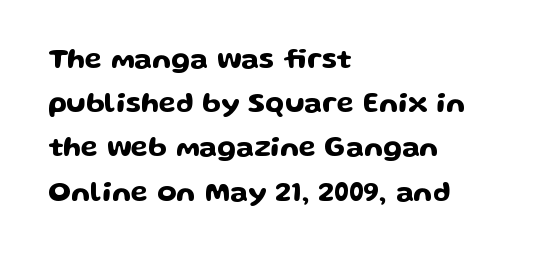
{"serif": "no", "italic": "no", "width": "wide", "stroke_contrast": "low", "x_height": "medium", "monospaced": "no", "underline": "no", "align": "left", "line_spacing": "normal", "line_spacing_ratio": 1.58, "letter_spacing": "normal", "letter_spacing_em": 0.0, "glyph_px": 28}
